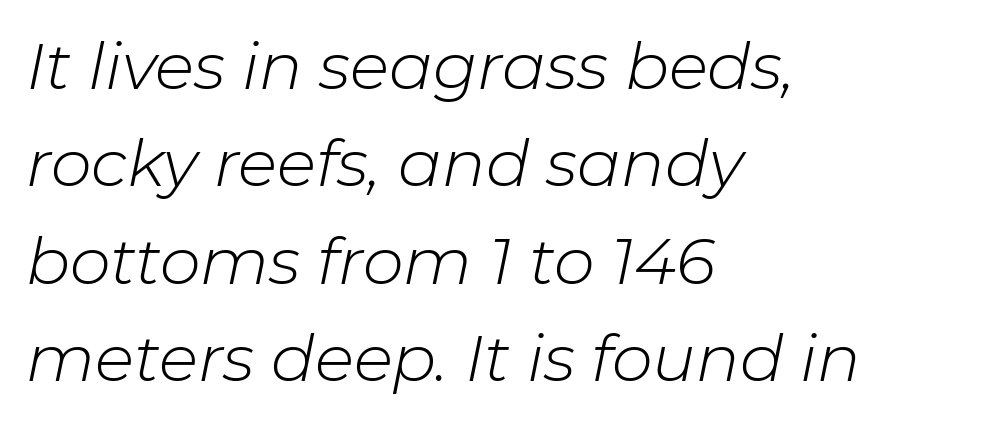
Horizontal alignment here is leftward, the default for most running prose. Inter-character spacing is left at the font's built-in metrics. These lines were composed using italics. Students, observe: this is what conventionally led text looks like.
